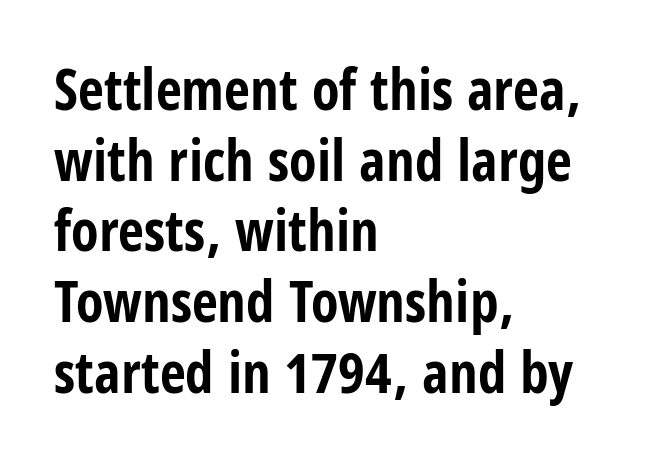
Q: Is the text bold? A: Yes.
Q: Is the text italic (slanted)? A: No, it is upright.
Q: Is the typeface a serif or a sans-serif typeface? A: Sans-serif.
Q: Is the text underlined? A: No.
Q: How is the paragraph aligned? A: Left-aligned.
Q: Is the spacing between letters normal or unusually wide? A: Normal.
Q: Width (condensed, normal, or wide)? A: Condensed.
Q: Stroke contrast? A: Low.
Q: x-height? A: Large.
Q: Monospaced? A: No.
